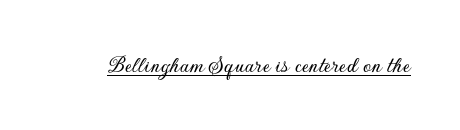
The image shows 24 px text type; set normal letter spacing, underlined.
